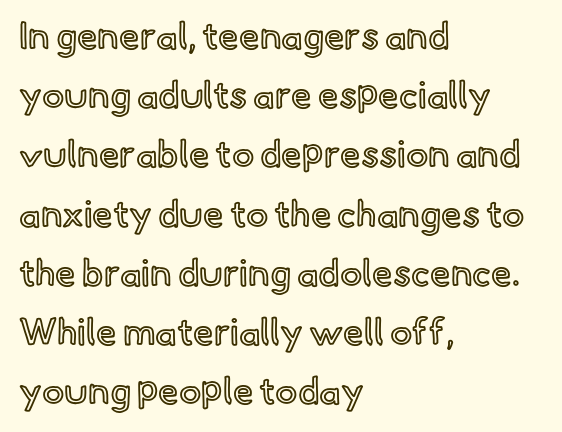
The image shows 37 px text type, upright; set left-aligned, normal line spacing (1.6x), normal letter spacing, not underlined; a small x-height.
